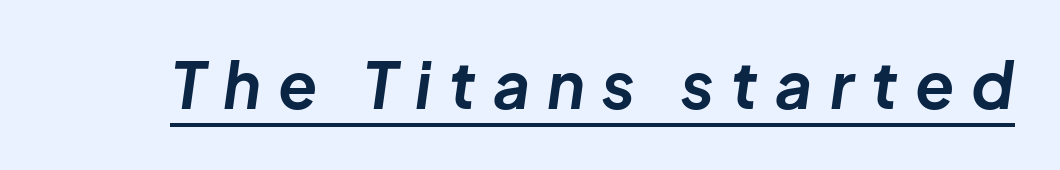
{"italic": "yes", "lean": "right", "slant_degrees": 8, "bold": "yes", "weight": "bold", "width": "normal", "stroke_contrast": "low", "x_height": "medium", "monospaced": "no", "underline": "yes", "letter_spacing": "wide", "letter_spacing_em": 0.27, "glyph_px": 64}
